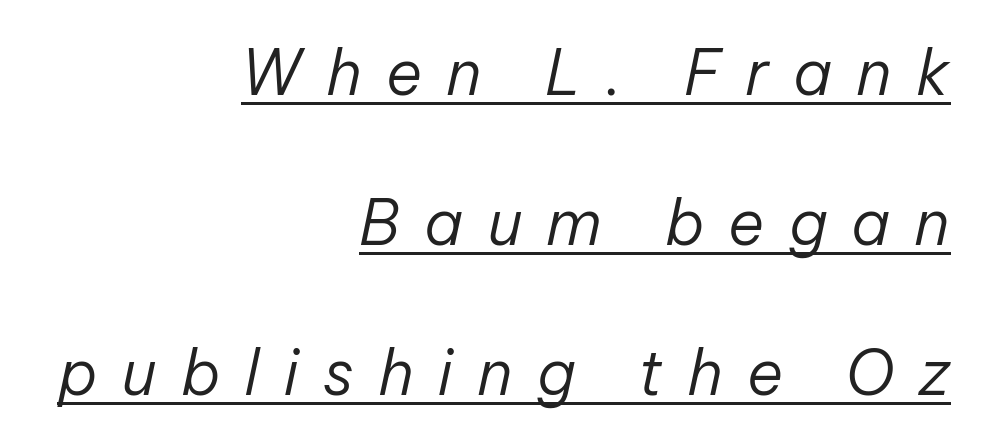
Q: Is the text bold? A: No.
Q: Is the text italic (slanted)? A: Yes, it leans right by about 12 degrees.
Q: Is the text underlined? A: Yes.
Q: How is the paragraph aligned? A: Right-aligned.
Q: Is the spacing between letters normal or unusually wide? A: Unusually wide.
Q: Is the spacing between lines tight, normal or loose? A: Loose.
Q: Width (condensed, normal, or wide)? A: Normal.
Q: Stroke contrast? A: Low.
Q: x-height? A: Medium.
Q: Monospaced? A: No.
